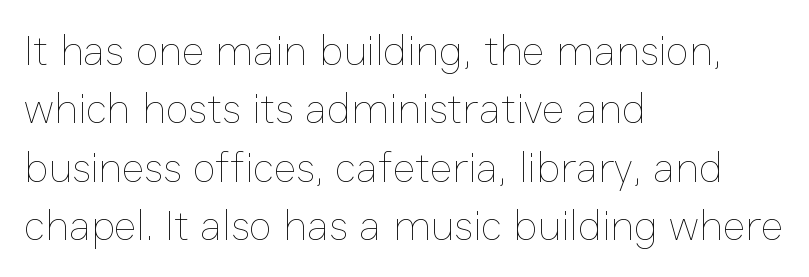
{"italic": "no", "bold": "no", "weight": "thin", "width": "normal", "stroke_contrast": "low", "x_height": "medium", "monospaced": "no", "underline": "no", "align": "left", "line_spacing": "normal", "line_spacing_ratio": 1.36, "letter_spacing": "normal", "letter_spacing_em": 0.0, "glyph_px": 43}
